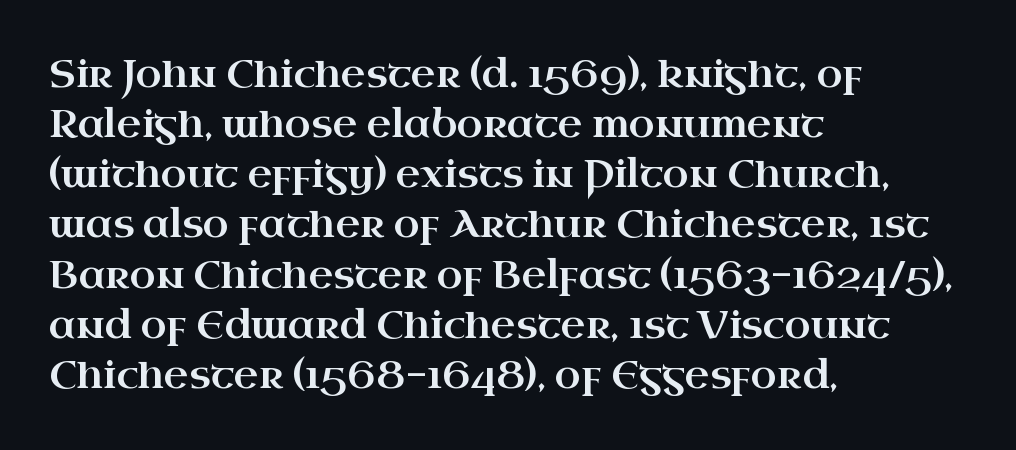
The image shows 38 px wide serif type, upright; set left-aligned, normal line spacing (1.32x), normal letter spacing, not underlined; high stroke contrast and a small x-height.
